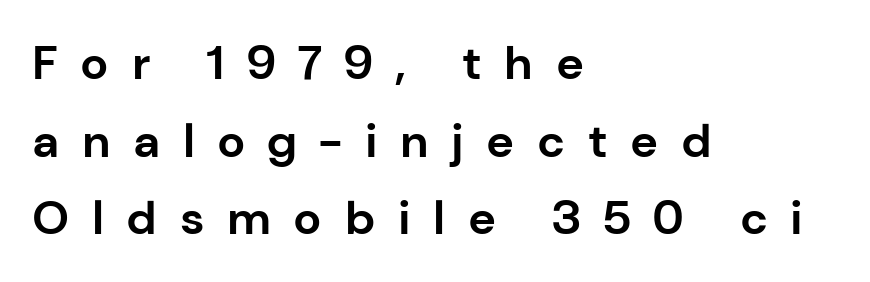
Q: Is the text bold? A: Yes.
Q: Is the text italic (slanted)? A: No, it is upright.
Q: Is the typeface a serif or a sans-serif typeface? A: Sans-serif.
Q: Is the text underlined? A: No.
Q: How is the paragraph aligned? A: Left-aligned.
Q: Is the spacing between letters normal or unusually wide? A: Unusually wide.
Q: Is the spacing between lines tight, normal or loose? A: Normal.
Q: Width (condensed, normal, or wide)? A: Normal.
Q: Stroke contrast? A: Low.
Q: x-height? A: Medium.
Q: Monospaced? A: No.
